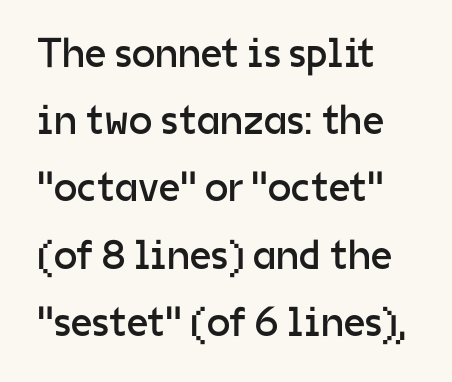
The image shows 42 px regular-weight sans-serif type, upright; set left-aligned, normal line spacing (1.6x), normal letter spacing, not underlined; low stroke contrast and a medium x-height.
